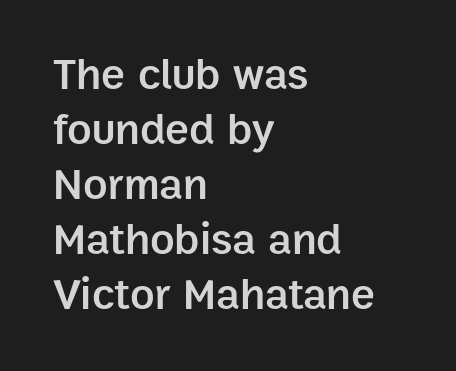
The lines in this sample share a left origin and differ only in where they stop. Letterform terminals end flat and unadorned throughout the passage. Every character sits straight up, as roman type does. These words are printed semibold, heavier than regular yet not bold. Check under the words: just untouched page.
